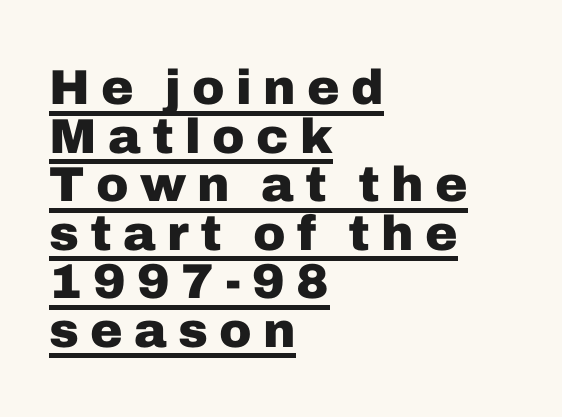
A typesetter would call this proportional, since set widths differ per character. Is this a sans? Yes — the strokes have no serifs. Students, note that the glyphs here are deliberately spaced far apart. Its strokes are broad and dark, the hallmark of bold type. Style check: upright. This sample is left-justified, so line endings fall wherever the words run out.
